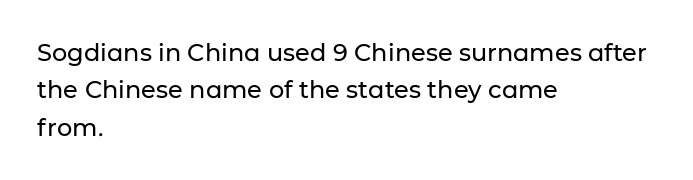
The image shows 24 px text type, upright; set left-aligned, normal line spacing (1.56x), normal letter spacing, not underlined.
